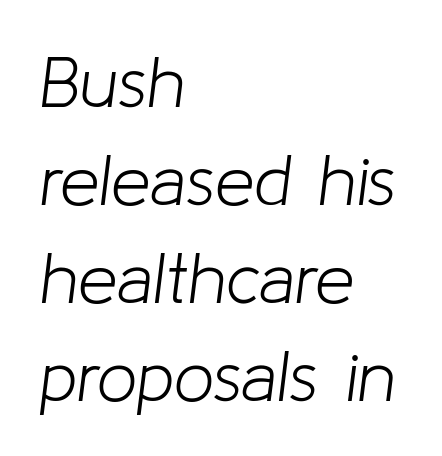
Spacing between characters is what you'd get straight out of the box. No chunkiness to these letters — they're not bold. Students, observe: this is what conventionally led text looks like. Rule under the text: the space is simply empty. This sample has the flowing, uneven cadence of proportional lettering.
